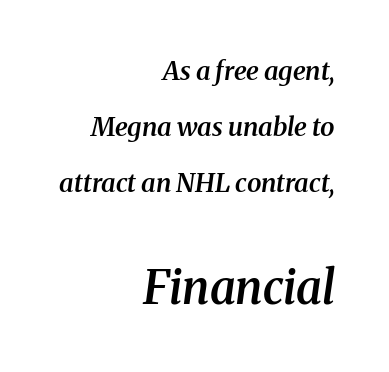
{"serif": "yes", "italic": "yes", "lean": "right", "slant_degrees": 8, "bold": "semi", "weight": "semibold", "width": "normal", "stroke_contrast": "medium", "x_height": "medium", "monospaced": "no", "underline": "no", "align": "right", "line_spacing": "loose", "line_spacing_ratio": 2.15, "letter_spacing": "normal", "letter_spacing_em": 0.0, "larger_block": "second", "size_ratio": 1.77, "glyph_px": 46}
